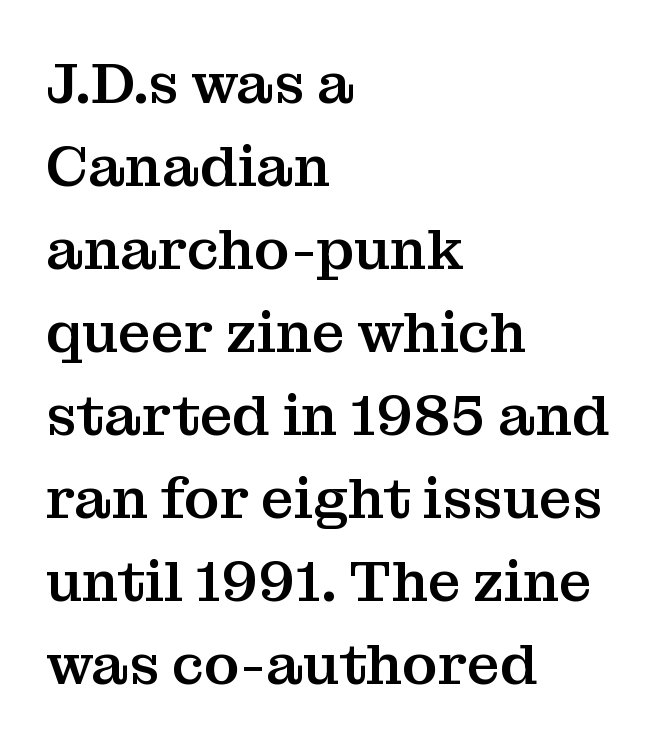
{"serif": "yes", "italic": "no", "width": "normal", "stroke_contrast": "medium", "x_height": "medium", "monospaced": "no", "underline": "no", "align": "left", "line_spacing": "normal", "line_spacing_ratio": 1.43, "letter_spacing": "normal", "letter_spacing_em": 0.0, "glyph_px": 58}
